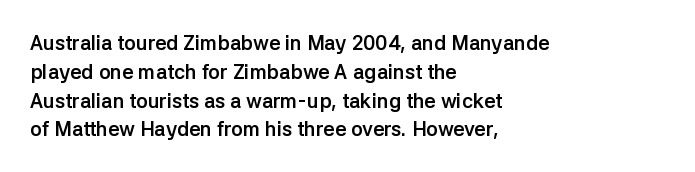
Line starts are locked; line ends wander. Bold? Absolutely — the strokes are thick and heavy. Nobody touched the tracking dial on this one. Bare-footed words on every line. These lines sit exactly where default settings would place them.
